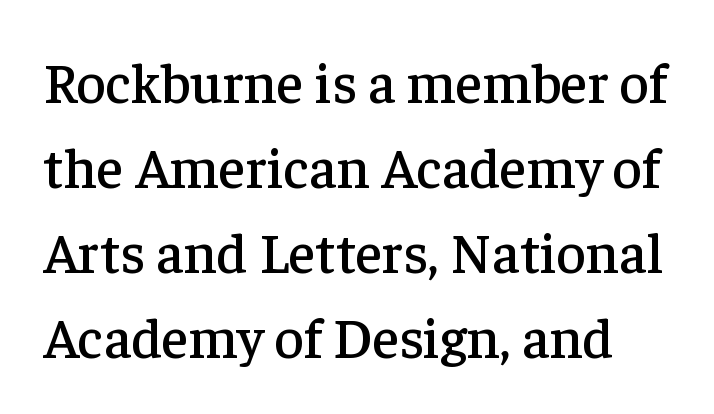
The image shows 57 px serif type, upright; set normal line spacing (1.49x), normal letter spacing, not underlined; low stroke contrast and a medium x-height.
